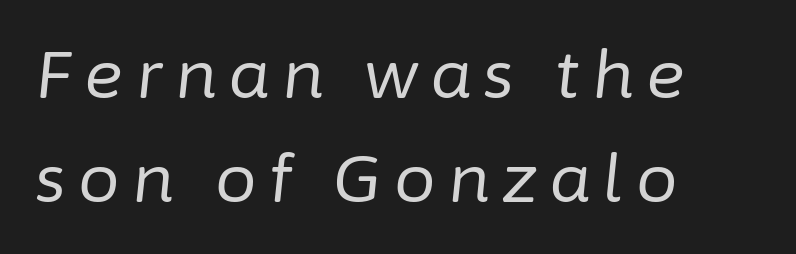
Reading down the column, the eye jumps a familiar distance to each next line. The axis of the letterforms is tilted away from vertical. This rendering uses left alignment, leaving the right contour irregular. Note the varied advance widths — an 'i' is clearly narrower than an 'm'. This is not heavy type; no bold has been used.
